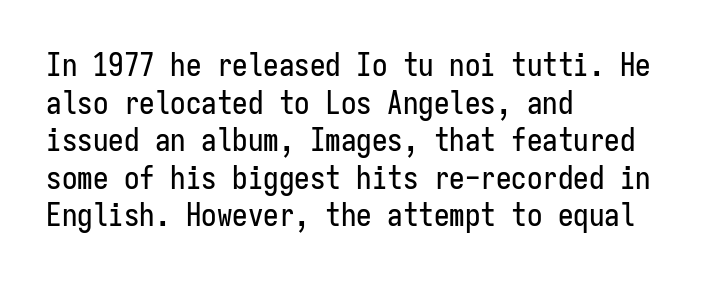
{"serif": "no", "italic": "no", "width": "condensed", "stroke_contrast": "low", "x_height": "medium", "monospaced": "yes", "underline": "no", "align": "left", "line_spacing_ratio": 1.21, "letter_spacing": "normal", "letter_spacing_em": 0.0, "glyph_px": 31}
